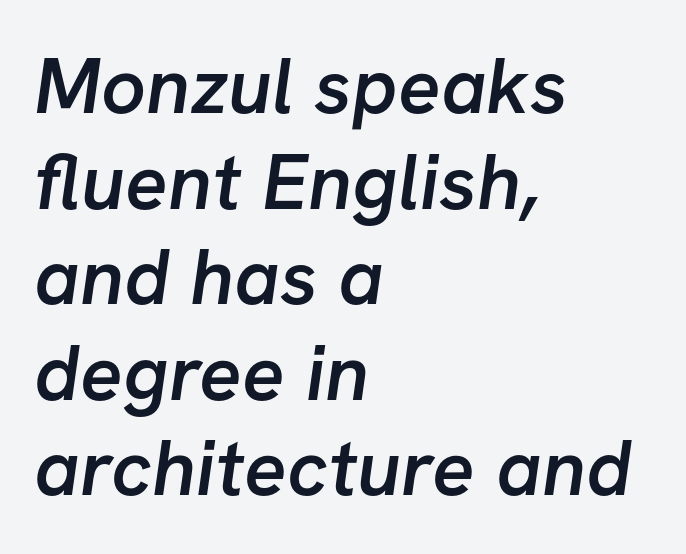
These lines keep a tight, regular rhythm from letter to letter. Letters rest on an invisible, unmarked baseline. Stroke terminals: plain, sans-serif. The face used here is proportionally spaced, like ordinary book or web type. A student would call this left alignment; a typographer would say flush left, rag right. As a designer I'd log this as weight 600, semibold.
